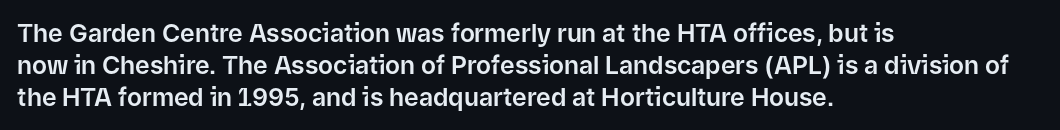
The image shows 25 px text type, upright; set left-aligned, normal line spacing (1.28x), normal letter spacing, not underlined.
